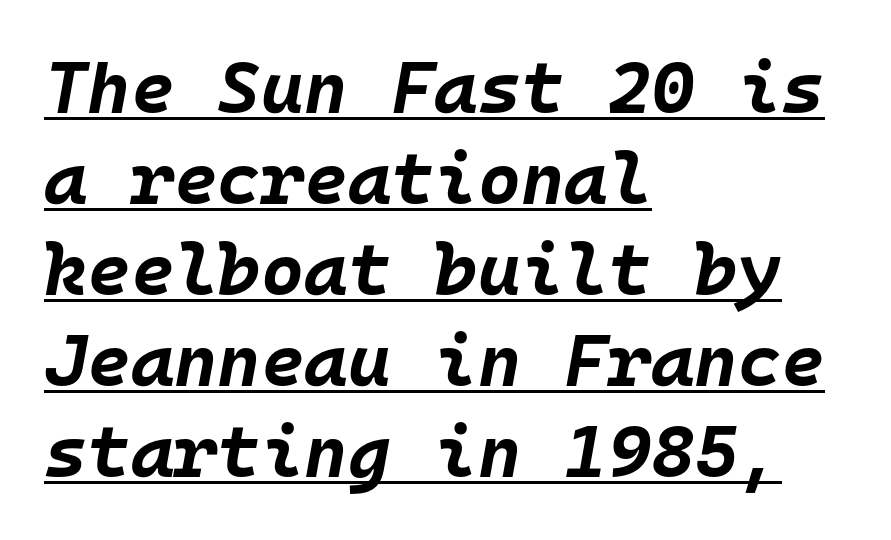
{"italic": "yes", "lean": "right", "slant_degrees": 10, "bold": "yes", "weight": "bold", "width": "normal", "stroke_contrast": "low", "x_height": "large", "monospaced": "yes", "underline": "yes", "align": "left", "line_spacing_ratio": 1.23, "letter_spacing": "normal", "letter_spacing_em": 0.0, "glyph_px": 74}
